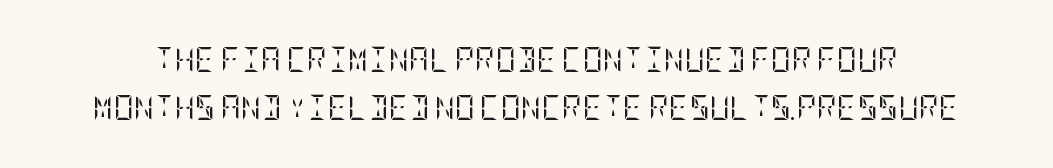
Q: Is the text bold? A: No.
Q: Is the text italic (slanted)? A: No, it is upright.
Q: Is the text underlined? A: No.
Q: Is the spacing between letters normal or unusually wide? A: Normal.
Q: Is the spacing between lines tight, normal or loose? A: Loose.
